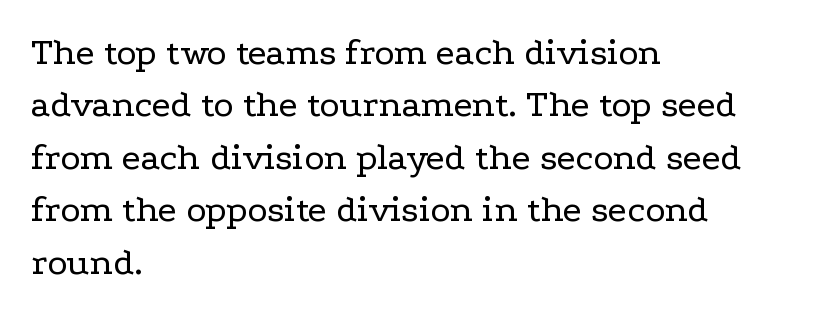
{"serif": "yes", "italic": "no", "bold": "no", "weight": "regular", "width": "wide", "stroke_contrast": "low", "x_height": "medium", "monospaced": "no", "underline": "no", "align": "left", "line_spacing": "normal", "line_spacing_ratio": 1.38, "letter_spacing": "normal", "letter_spacing_em": 0.0, "glyph_px": 38}
